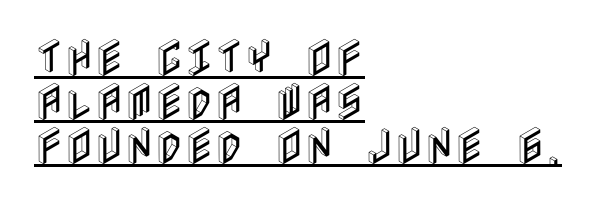
The image shows 41 px condensed type, upright; set left-aligned, tight line spacing (1.07x), normal letter spacing, underlined; a large x-height.
